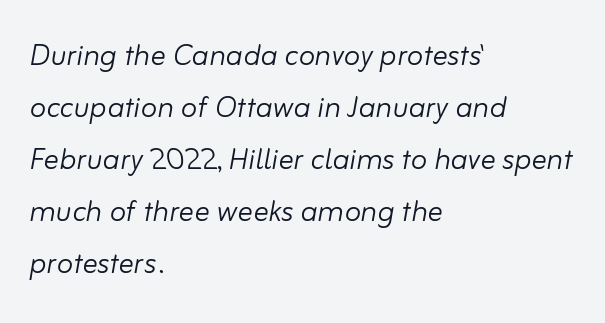
No heavy texture on the line: the type isn't bold. The specimen omits any rule beneath the text block's lines. The vertical gap from one line to the next is medium. The text carries the slant typical of an italic or oblique font. Observe the ordinary spacing: letters are neighbours, not strangers.
